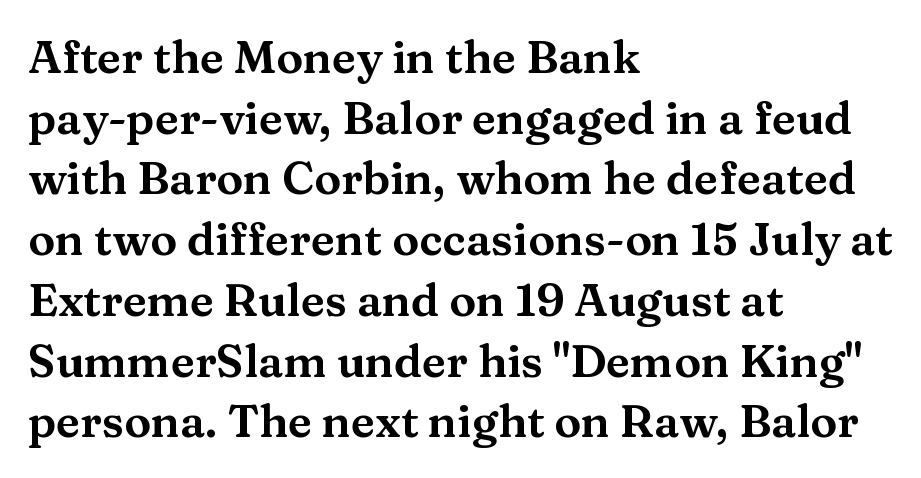
The image shows 45 px wide serif type, upright; set left-aligned, normal line spacing (1.35x), normal letter spacing, not underlined; medium stroke contrast and a medium x-height.
